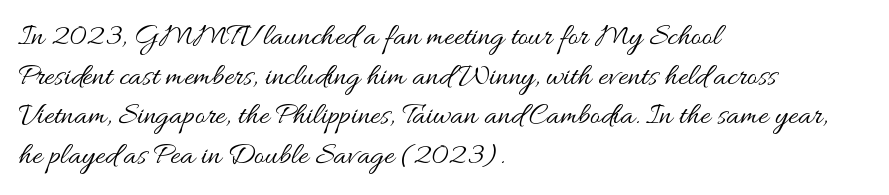
Q: Is the text bold? A: No.
Q: Is the text italic (slanted)? A: Yes.
Q: Is the text underlined? A: No.
Q: How is the paragraph aligned? A: Left-aligned.
Q: Is the spacing between letters normal or unusually wide? A: Normal.
Q: Is the spacing between lines tight, normal or loose? A: Normal.
Q: Width (condensed, normal, or wide)? A: Wide.
Q: Stroke contrast? A: Medium.
Q: x-height? A: Small.
Q: Monospaced? A: No.
